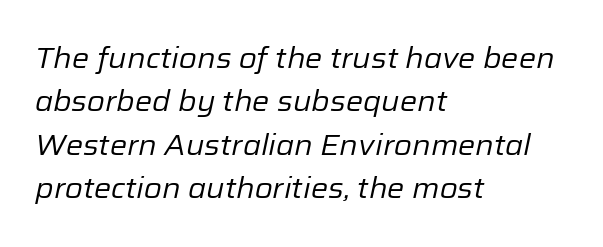
The image shows 29 px regular-weight type, italic (leaning right); set left-aligned, normal line spacing (1.5x), normal letter spacing, not underlined; low stroke contrast and a medium x-height.
